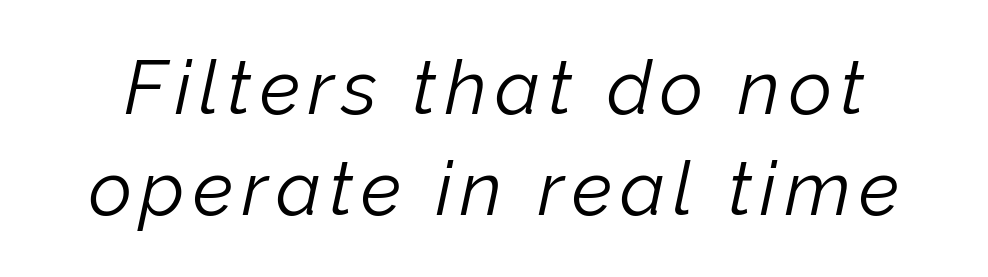
The image shows 75 px light type, italic (leaning right); set normal line spacing (1.35x), not underlined; low stroke contrast and a medium x-height.
